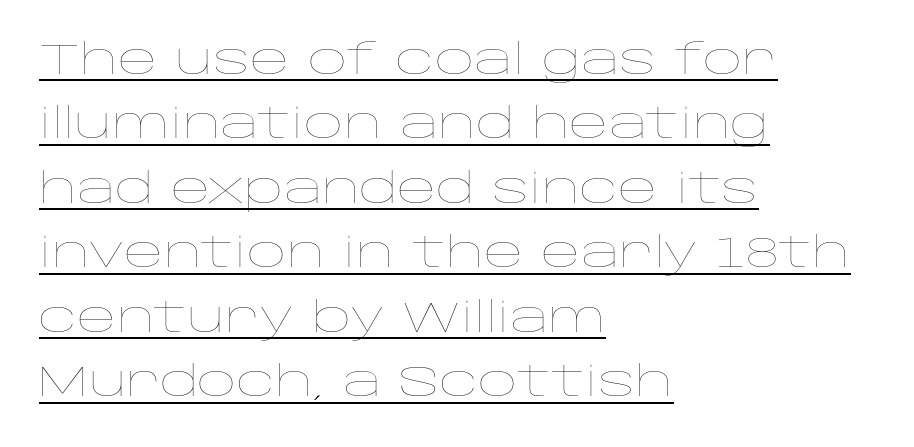
Q: Is the text bold? A: No.
Q: Is the text italic (slanted)? A: No, it is upright.
Q: Is the text underlined? A: Yes.
Q: How is the paragraph aligned? A: Left-aligned.
Q: Is the spacing between letters normal or unusually wide? A: Normal.
Q: Is the spacing between lines tight, normal or loose? A: Normal.
Q: Width (condensed, normal, or wide)? A: Wide.
Q: Stroke contrast? A: Low.
Q: x-height? A: Large.
Q: Monospaced? A: No.
